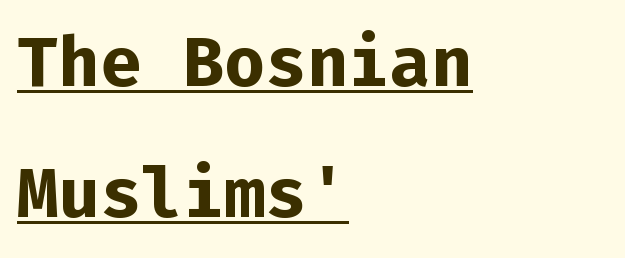
The image shows 69 px bold sans-serif type, upright, monospaced; set left-aligned, loose line spacing (1.9x), normal letter spacing, underlined; low stroke contrast and a medium x-height.
